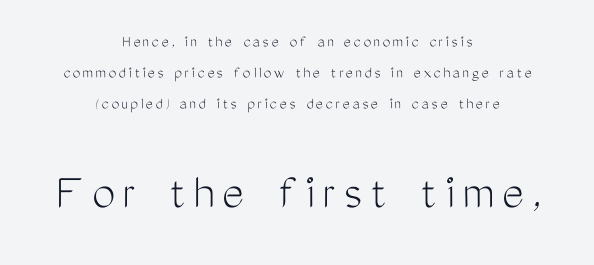
The image shows 52 px light, condensed sans-serif type, upright; set centered, line spacing 1.83x, not underlined; the second (bottom) block is 3.06x larger; medium stroke contrast and a medium x-height.
